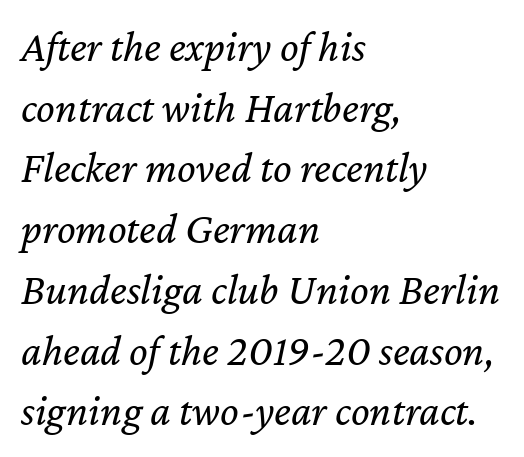
{"italic": "yes", "lean": "right", "slant_degrees": 12, "bold": "no", "weight": "regular", "width": "normal", "stroke_contrast": "low", "x_height": "medium", "monospaced": "no", "underline": "no", "align": "left", "line_spacing": "normal", "line_spacing_ratio": 1.38, "letter_spacing": "normal", "letter_spacing_em": 0.0, "glyph_px": 44}
